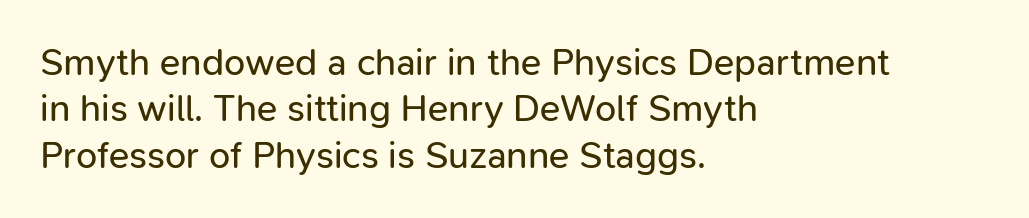
{"serif": "no", "italic": "no", "bold": "no", "weight": "regular", "width": "normal", "stroke_contrast": "low", "x_height": "medium", "monospaced": "no", "underline": "no", "align": "left", "line_spacing_ratio": 1.22, "letter_spacing": "normal", "letter_spacing_em": 0.0, "glyph_px": 38}
